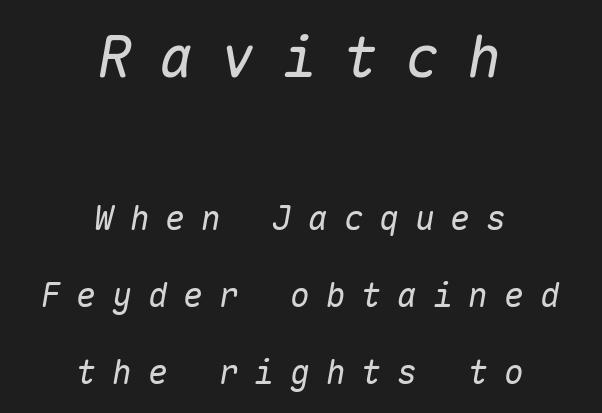
Q: Is the text bold? A: No.
Q: Is the text italic (slanted)? A: Yes, it leans right by about 10 degrees.
Q: Is the text underlined? A: No.
Q: How is the paragraph aligned? A: Centered.
Q: Is the spacing between letters normal or unusually wide? A: Unusually wide.
Q: Is the spacing between lines tight, normal or loose? A: Loose.
Q: Which block of text is set in a larger size, the first (top) or the second (bottom)? A: The first (top) one.
Q: Width (condensed, normal, or wide)? A: Normal.
Q: Stroke contrast? A: Low.
Q: x-height? A: Medium.
Q: Monospaced? A: Yes.
